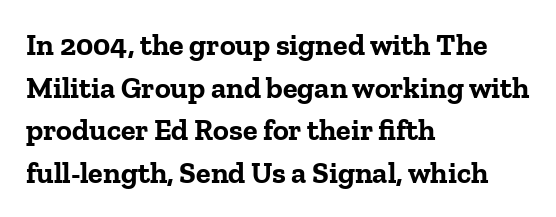
The image shows 30 px bold serif type, upright; set left-aligned, normal line spacing (1.42x), normal letter spacing, not underlined; low stroke contrast and a medium x-height.
